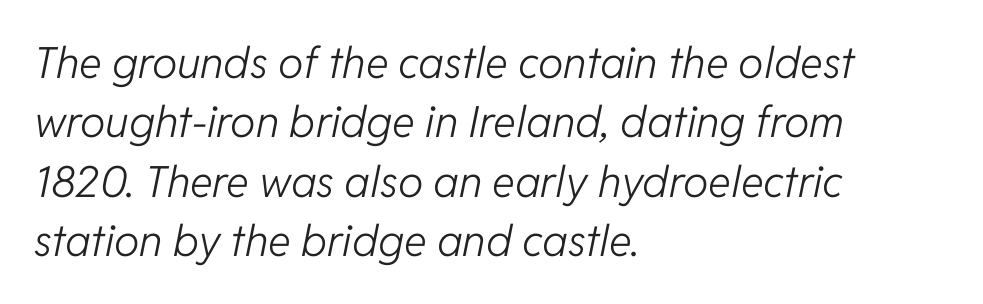
Each letter keeps its own natural width here, so spacing adapts to shape. Words float on clear page, feet unadorned. A typesetter would mark this as italic. On a weight scale, this lands at 450 or below. The gaps between neighbouring characters are ordinary and unremarkable.
